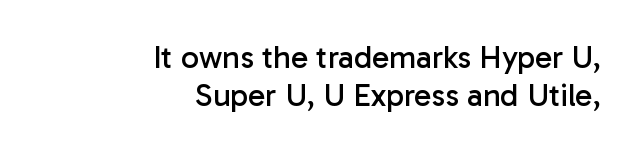
I'd call this a sans setting — the letters go barefoot. This sample uses plain, unmodified letter spacing. Italic: no, the glyphs are upright roman. Note the varied advance widths — an 'i' is clearly narrower than an 'm'. Plain, unruled lines of type.
